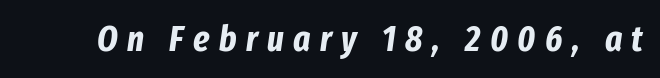
Q: Is the text bold? A: Yes.
Q: Is the text italic (slanted)? A: Yes, it leans right by about 8 degrees.
Q: Is the text underlined? A: No.
Q: Is the spacing between letters normal or unusually wide? A: Unusually wide.
Q: Width (condensed, normal, or wide)? A: Condensed.
Q: Stroke contrast? A: Low.
Q: x-height? A: Medium.
Q: Monospaced? A: No.
